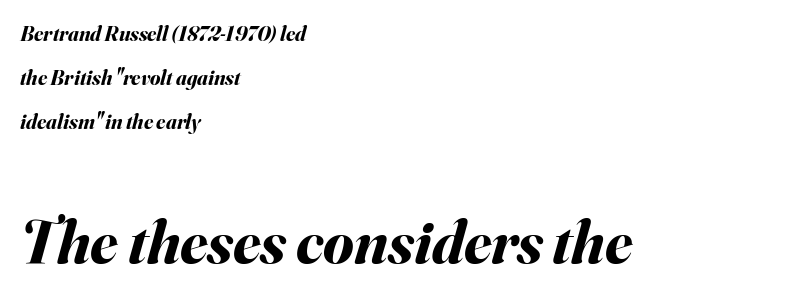
Q: Is the text bold? A: Yes.
Q: Is the text italic (slanted)? A: Yes, it leans right by about 16 degrees.
Q: Is the text underlined? A: No.
Q: How is the paragraph aligned? A: Left-aligned.
Q: Is the spacing between letters normal or unusually wide? A: Normal.
Q: Is the spacing between lines tight, normal or loose? A: Loose.
Q: Which block of text is set in a larger size, the first (top) or the second (bottom)? A: The second (bottom) one.
Q: Width (condensed, normal, or wide)? A: Normal.
Q: Stroke contrast? A: Medium.
Q: x-height? A: Small.
Q: Monospaced? A: No.
